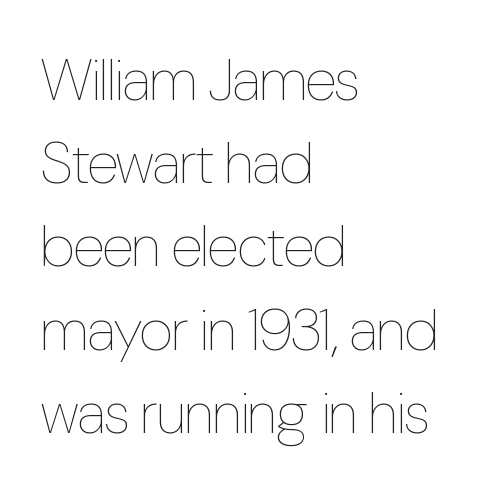
Q: Is the text bold? A: No.
Q: Is the text italic (slanted)? A: No, it is upright.
Q: Is the text underlined? A: No.
Q: How is the paragraph aligned? A: Left-aligned.
Q: Is the spacing between letters normal or unusually wide? A: Normal.
Q: Is the spacing between lines tight, normal or loose? A: Normal.
Q: Width (condensed, normal, or wide)? A: Condensed.
Q: Stroke contrast? A: Low.
Q: x-height? A: Medium.
Q: Monospaced? A: No.
